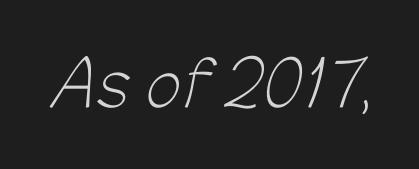
The image shows 62 px light sans-serif type; set normal letter spacing, not underlined; low stroke contrast and a medium x-height.
